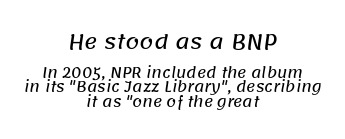
Q: Is the text underlined? A: No.
Q: How is the paragraph aligned? A: Centered.
Q: Is the spacing between letters normal or unusually wide? A: Normal.
Q: Is the spacing between lines tight, normal or loose? A: Tight.
Q: Which block of text is set in a larger size, the first (top) or the second (bottom)? A: The first (top) one.
